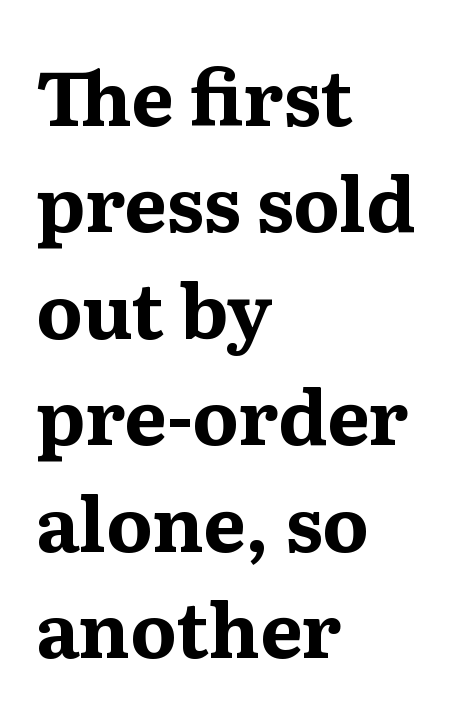
The image shows 75 px bold serif type, upright; set left-aligned, normal line spacing (1.42x), normal letter spacing, not underlined; medium stroke contrast and a medium x-height.
